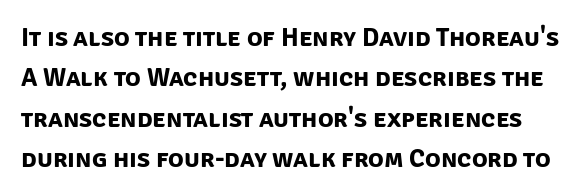
{"bold": "yes", "underline": "no", "line_spacing": "normal", "line_spacing_ratio": 1.55, "letter_spacing": "normal", "letter_spacing_em": 0.0, "glyph_px": 26}
